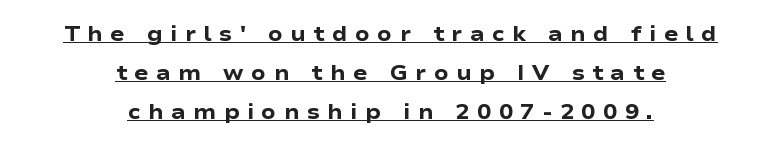
The image shows 21 px bold type, upright; set centered, line spacing 1.86x, unusually wide letter spacing (+0.36 em), underlined.
